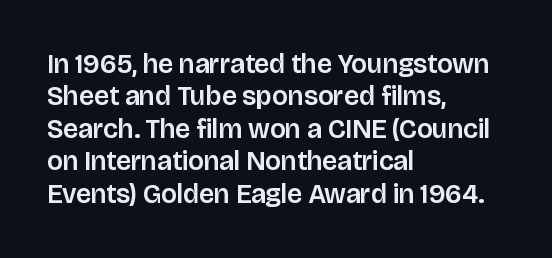
The image shows 27 px text type, upright; set left-aligned, line spacing 1.2x, normal letter spacing, not underlined.
